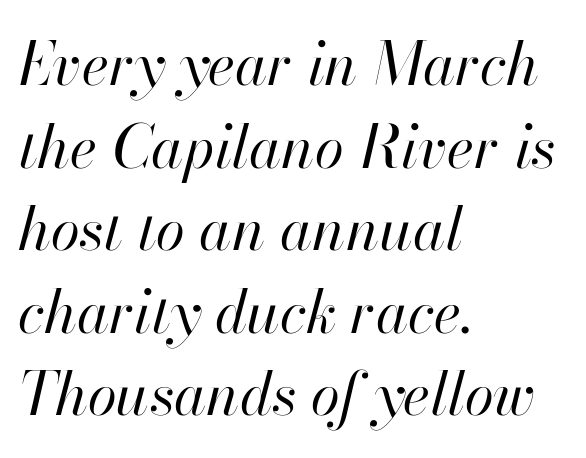
The image shows 59 px regular-weight type, italic (leaning right); set left-aligned, normal line spacing (1.4x), normal letter spacing, not underlined; high stroke contrast and a small x-height.
